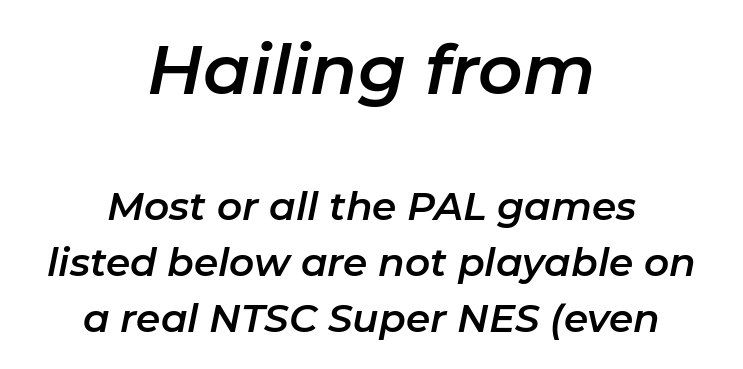
Q: Is the text italic (slanted)? A: Yes, it leans right by about 11 degrees.
Q: Is the text underlined? A: No.
Q: How is the paragraph aligned? A: Centered.
Q: Is the spacing between letters normal or unusually wide? A: Normal.
Q: Is the spacing between lines tight, normal or loose? A: Normal.
Q: Which block of text is set in a larger size, the first (top) or the second (bottom)? A: The first (top) one.
Q: Width (condensed, normal, or wide)? A: Normal.
Q: Stroke contrast? A: Low.
Q: x-height? A: Medium.
Q: Monospaced? A: No.
